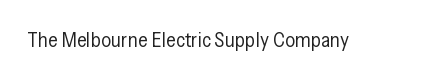
{"italic": "no", "bold": "no", "underline": "no", "letter_spacing": "normal", "letter_spacing_em": 0.0, "glyph_px": 20}
